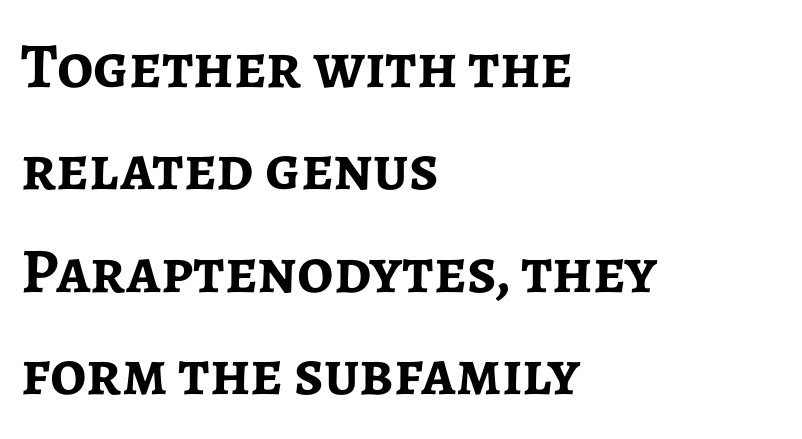
Q: Is the text bold? A: Yes.
Q: Is the text italic (slanted)? A: No, it is upright.
Q: Is the typeface a serif or a sans-serif typeface? A: Sans-serif.
Q: Is the text underlined? A: No.
Q: How is the paragraph aligned? A: Left-aligned.
Q: Is the spacing between letters normal or unusually wide? A: Normal.
Q: Is the spacing between lines tight, normal or loose? A: Normal.
Q: Width (condensed, normal, or wide)? A: Normal.
Q: Stroke contrast? A: Low.
Q: x-height? A: Medium.
Q: Monospaced? A: No.
